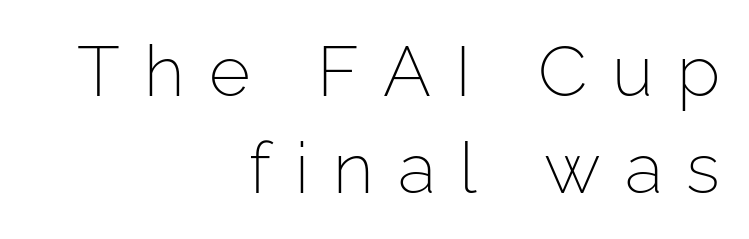
The area under the type is left untouched. Where is the straight margin? On the right. These glyphs show unthickened strokes, regular width or finer. Quick note: interline space is typical. This is sans-serif lettering, the kind often seen on screens and signage.
